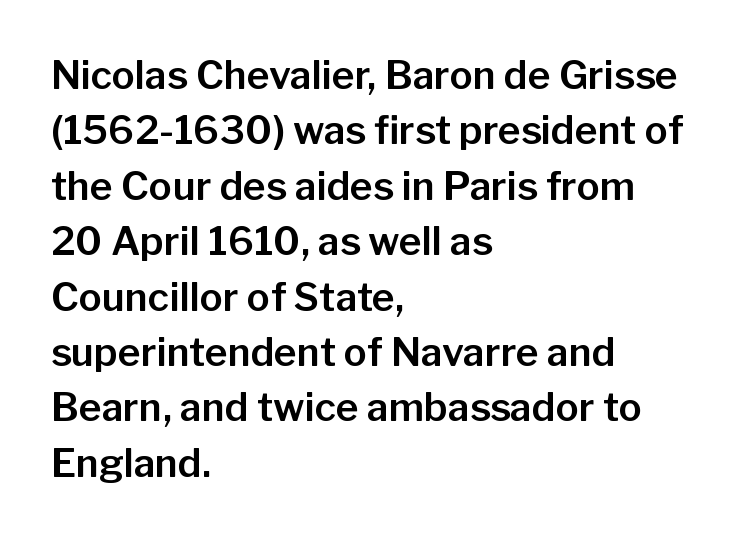
The image shows 39 px sans-serif type, upright; set left-aligned, normal line spacing (1.42x), normal letter spacing, not underlined; low stroke contrast and a medium x-height.
